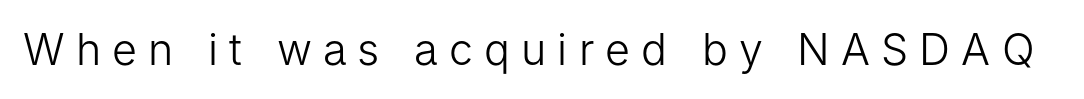
{"serif": "no", "italic": "no", "bold": "no", "weight": "light", "width": "normal", "stroke_contrast": "low", "x_height": "medium", "monospaced": "no", "underline": "no", "letter_spacing": "wide", "letter_spacing_em": 0.26, "glyph_px": 43}
